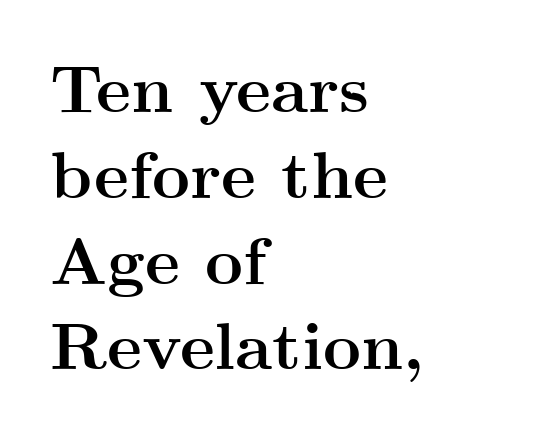
Q: Is the text bold? A: Yes.
Q: Is the text italic (slanted)? A: No, it is upright.
Q: Is the typeface a serif or a sans-serif typeface? A: Serif.
Q: Is the text underlined? A: No.
Q: How is the paragraph aligned? A: Left-aligned.
Q: Is the spacing between letters normal or unusually wide? A: Normal.
Q: Is the spacing between lines tight, normal or loose? A: Normal.
Q: Width (condensed, normal, or wide)? A: Wide.
Q: Stroke contrast? A: Medium.
Q: x-height? A: Small.
Q: Monospaced? A: No.
